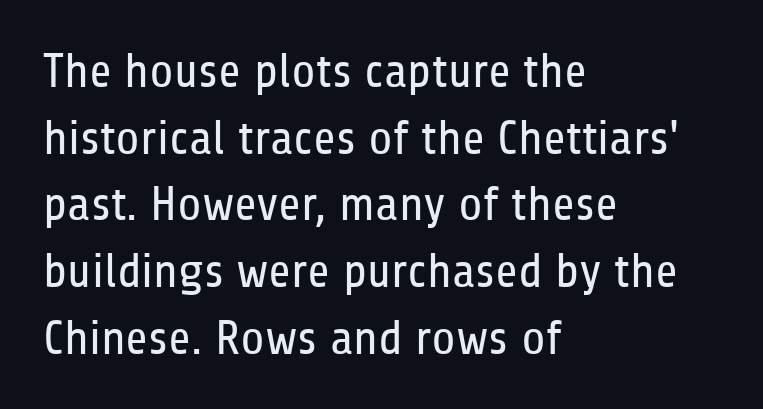
Decoration check: the copy has no underline. These lines are composed in type without serifs. A typesetter would call this proportional, since set widths differ per character. In CSS terms this would be text-align: left. Ordinary non-slanted type is in use. Think standard paragraph weight, or any step lighter than that.
